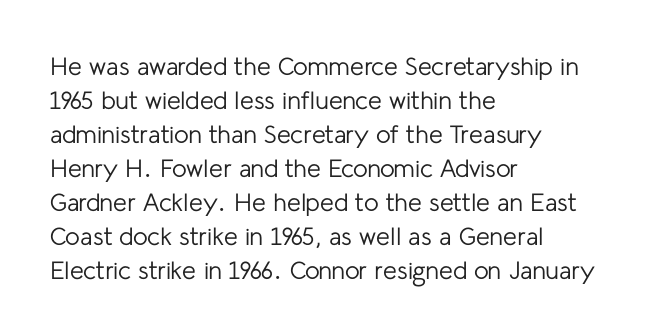
{"italic": "no", "bold": "no", "underline": "no", "align": "left", "line_spacing": "normal", "line_spacing_ratio": 1.36, "letter_spacing": "normal", "letter_spacing_em": 0.0, "glyph_px": 25}
